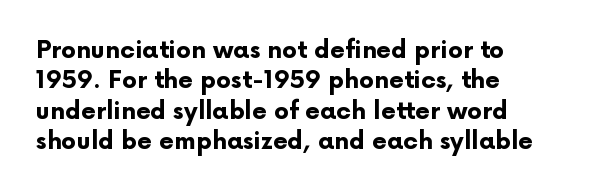
{"italic": "no", "bold": "yes", "underline": "no", "align": "left", "line_spacing": "normal", "line_spacing_ratio": 1.27, "letter_spacing": "normal", "letter_spacing_em": 0.0, "glyph_px": 24}
